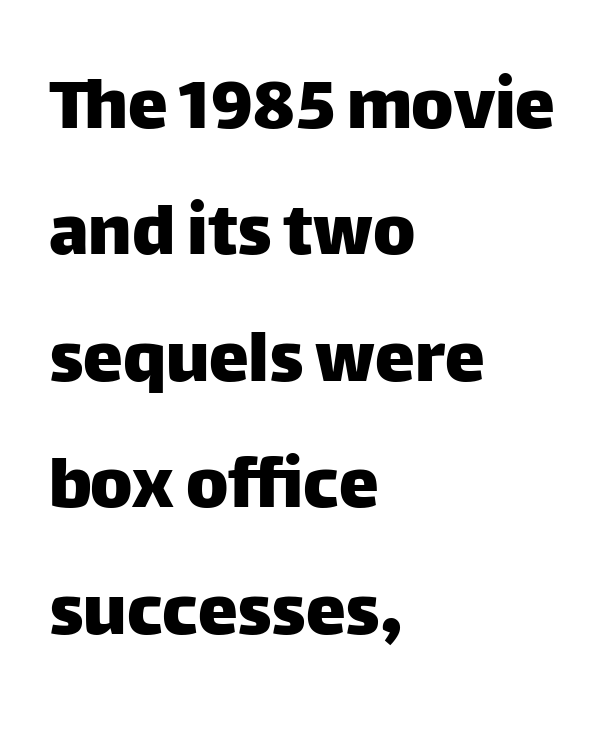
{"serif": "no", "italic": "no", "width": "normal", "stroke_contrast": "low", "x_height": "large", "monospaced": "no", "underline": "no", "align": "left", "line_spacing": "normal", "line_spacing_ratio": 1.58, "letter_spacing": "normal", "letter_spacing_em": 0.0, "glyph_px": 80}
